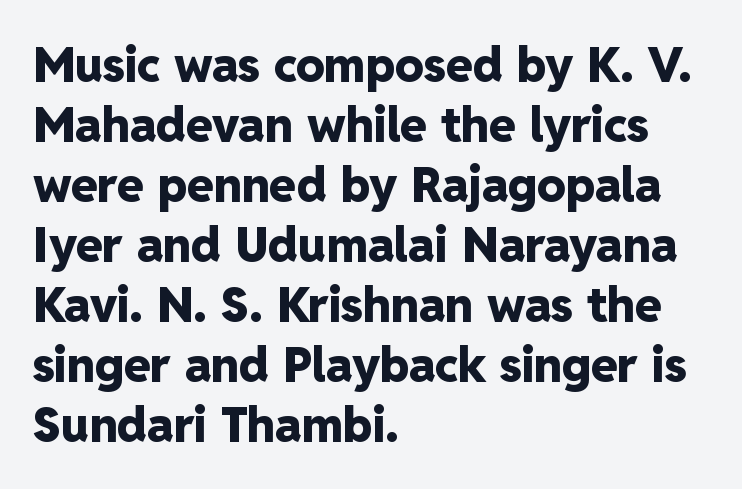
The image shows 48 px heavy sans-serif type, upright; set left-aligned, normal line spacing (1.25x), normal letter spacing, not underlined; low stroke contrast and a medium x-height.
